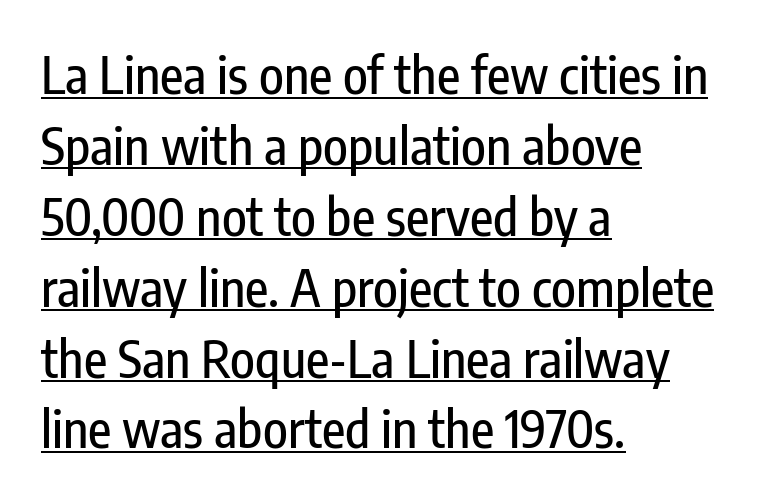
The image shows 51 px condensed sans-serif type, upright; set left-aligned, normal line spacing (1.39x), normal letter spacing, underlined; low stroke contrast and a medium x-height.
